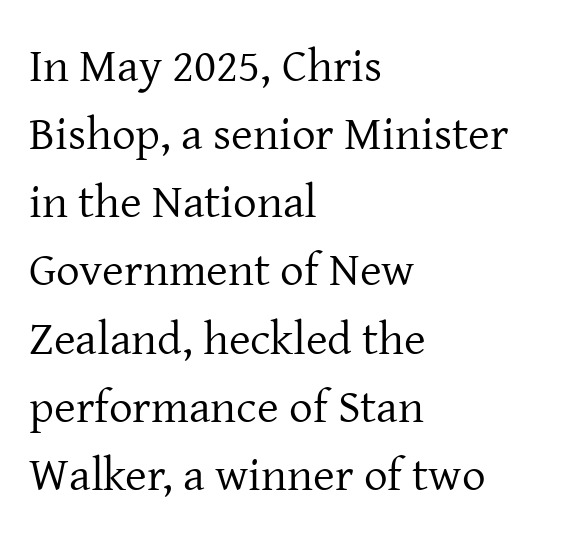
Q: Is the text bold? A: No.
Q: Is the text italic (slanted)? A: No, it is upright.
Q: Is the typeface a serif or a sans-serif typeface? A: Serif.
Q: Is the text underlined? A: No.
Q: How is the paragraph aligned? A: Left-aligned.
Q: Is the spacing between letters normal or unusually wide? A: Normal.
Q: Is the spacing between lines tight, normal or loose? A: Normal.
Q: Width (condensed, normal, or wide)? A: Normal.
Q: Stroke contrast? A: Low.
Q: x-height? A: Medium.
Q: Monospaced? A: No.
